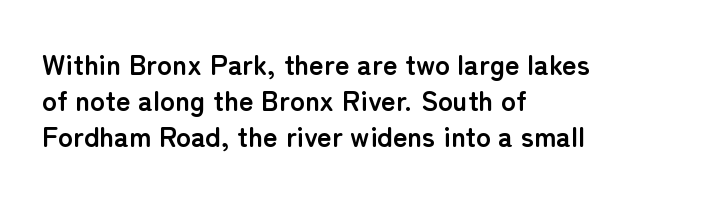
Q: Is the text bold? A: Yes.
Q: Is the text italic (slanted)? A: No, it is upright.
Q: Is the typeface a serif or a sans-serif typeface? A: Sans-serif.
Q: Is the text underlined? A: No.
Q: How is the paragraph aligned? A: Left-aligned.
Q: Is the spacing between letters normal or unusually wide? A: Normal.
Q: Is the spacing between lines tight, normal or loose? A: Normal.
Q: Width (condensed, normal, or wide)? A: Normal.
Q: Stroke contrast? A: Low.
Q: x-height? A: Medium.
Q: Monospaced? A: No.
